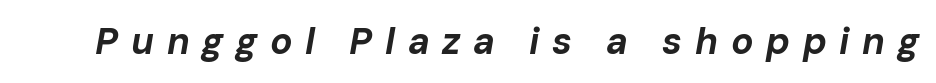
{"italic": "yes", "lean": "right", "slant_degrees": 10, "bold": "yes", "weight": "bold", "width": "normal", "stroke_contrast": "low", "x_height": "medium", "monospaced": "no", "underline": "no", "letter_spacing": "wide", "letter_spacing_em": 0.34, "glyph_px": 37}
